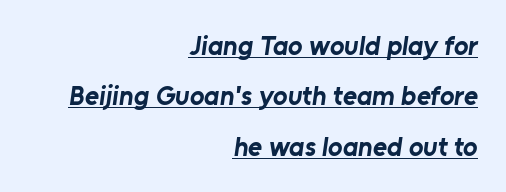
Observe the ordinary spacing: letters are neighbours, not strangers. A dark, heavy texture on the line: the type is bold. The text block is weighted toward the right margin, trailing off unevenly leftward. Every word sits above its own underline.
